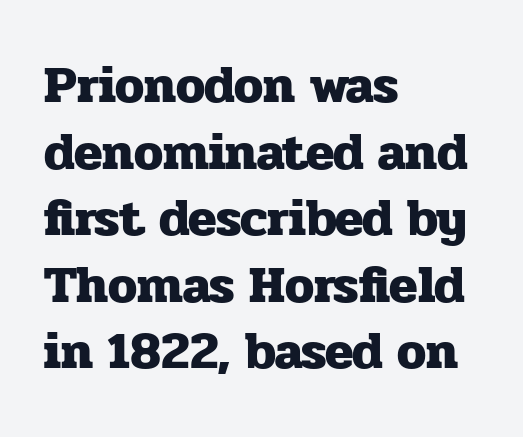
The image shows 52 px heavy serif type, upright; set left-aligned, normal line spacing (1.28x), normal letter spacing, not underlined; low stroke contrast and a medium x-height.
